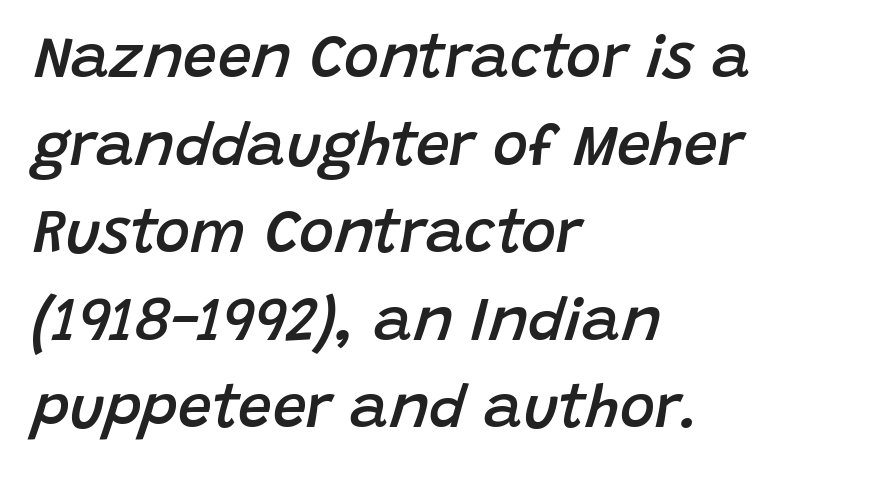
{"italic": "yes", "lean": "right", "slant_degrees": 15, "bold": "semi", "weight": "semibold", "width": "normal", "stroke_contrast": "low", "x_height": "large", "monospaced": "no", "underline": "no", "align": "left", "line_spacing": "normal", "line_spacing_ratio": 1.46, "letter_spacing": "normal", "letter_spacing_em": 0.0, "glyph_px": 60}
